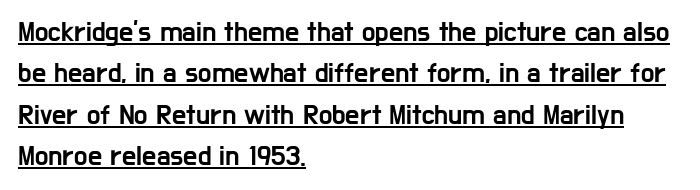
Look at the bottom of the vertical strokes: they stop flat, with no serifs. Nothing unusual about the tracking: characters are spaced as the font intends. Short and long lines alike share a common starting point at left. One glance says typical: line gaps are just what's usual.
